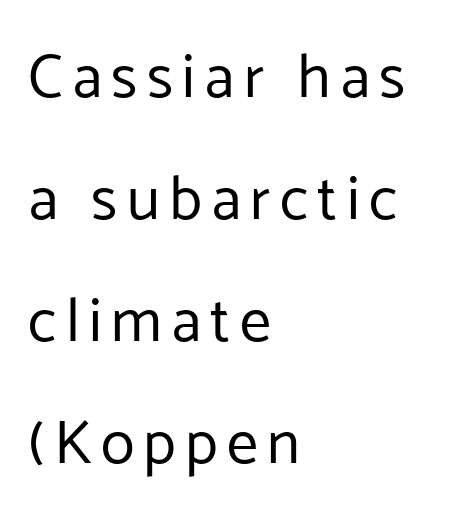
Q: Is the text bold? A: No.
Q: Is the text italic (slanted)? A: No, it is upright.
Q: Is the typeface a serif or a sans-serif typeface? A: Sans-serif.
Q: Is the text underlined? A: No.
Q: How is the paragraph aligned? A: Left-aligned.
Q: Is the spacing between lines tight, normal or loose? A: Loose.
Q: Width (condensed, normal, or wide)? A: Normal.
Q: Stroke contrast? A: Low.
Q: x-height? A: Medium.
Q: Monospaced? A: No.
